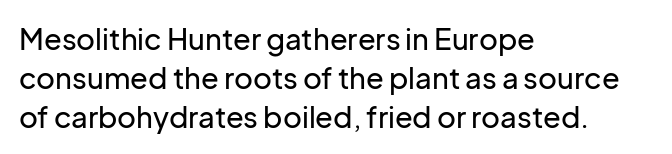
Q: Is the text italic (slanted)? A: No, it is upright.
Q: Is the typeface a serif or a sans-serif typeface? A: Sans-serif.
Q: Is the text underlined? A: No.
Q: How is the paragraph aligned? A: Left-aligned.
Q: Is the spacing between letters normal or unusually wide? A: Normal.
Q: Is the spacing between lines tight, normal or loose? A: Normal.
Q: Width (condensed, normal, or wide)? A: Normal.
Q: Stroke contrast? A: Low.
Q: x-height? A: Medium.
Q: Monospaced? A: No.
